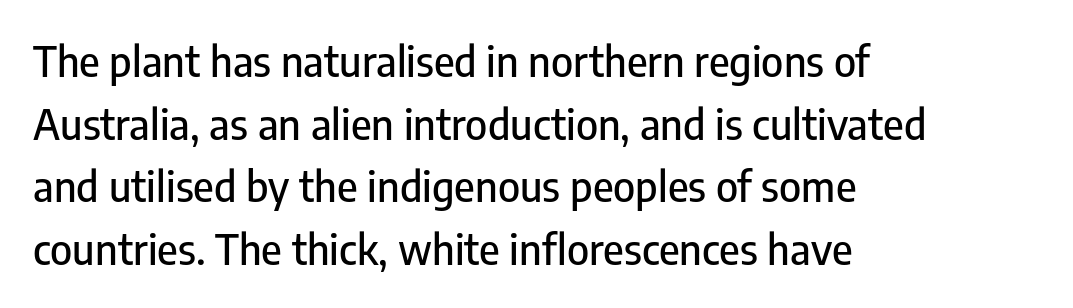
Q: Is the text italic (slanted)? A: No, it is upright.
Q: Is the typeface a serif or a sans-serif typeface? A: Sans-serif.
Q: Is the text underlined? A: No.
Q: How is the paragraph aligned? A: Left-aligned.
Q: Is the spacing between letters normal or unusually wide? A: Normal.
Q: Is the spacing between lines tight, normal or loose? A: Normal.
Q: Width (condensed, normal, or wide)? A: Condensed.
Q: Stroke contrast? A: Low.
Q: x-height? A: Medium.
Q: Monospaced? A: No.
